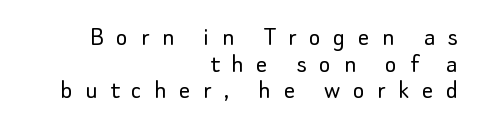
The image shows 28 px light sans-serif type, upright; set right-aligned, tight line spacing (0.95x), unusually wide letter spacing (+0.45 em), not underlined; low stroke contrast and a small x-height.
